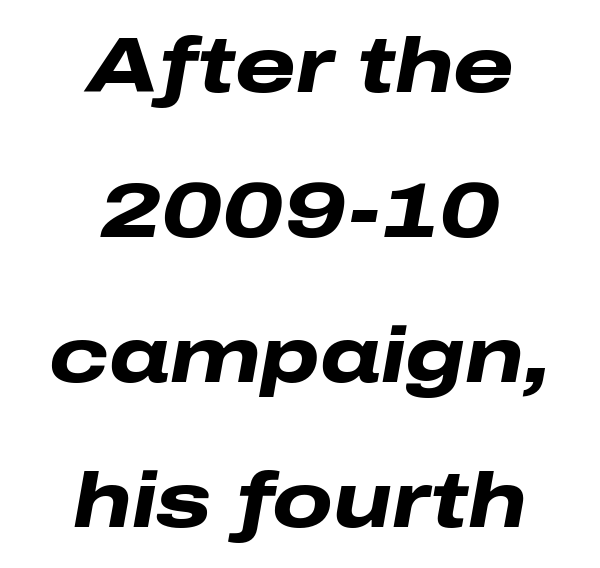
The image shows 78 px heavy, wide type, italic (leaning right); set centered, line spacing 1.86x, normal letter spacing, not underlined; low stroke contrast and a medium x-height.
